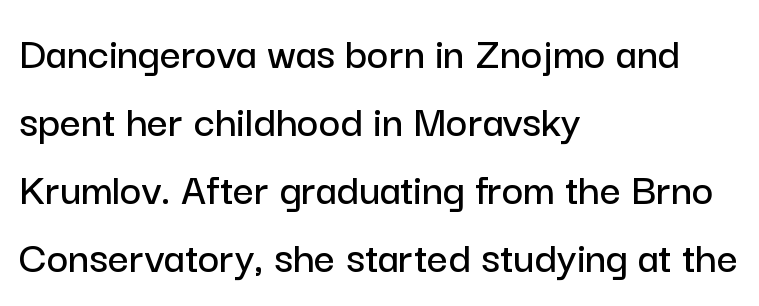
The image shows 46 px sans-serif type, upright; set left-aligned, normal line spacing (1.48x), normal letter spacing, not underlined; low stroke contrast and a medium x-height.
